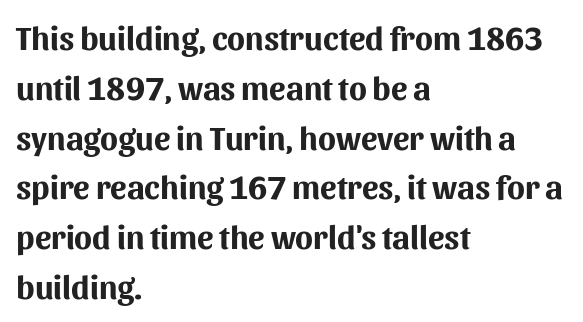
{"serif": "no", "italic": "no", "bold": "yes", "weight": "bold", "width": "normal", "stroke_contrast": "medium", "x_height": "medium", "monospaced": "no", "underline": "no", "align": "left", "line_spacing": "normal", "line_spacing_ratio": 1.51, "letter_spacing": "normal", "letter_spacing_em": 0.0, "glyph_px": 33}
